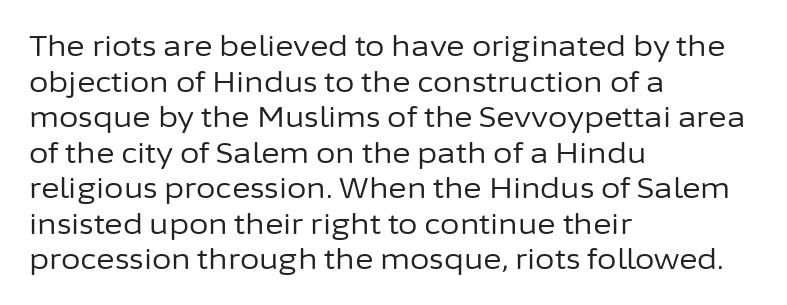
{"serif": "no", "italic": "no", "bold": "no", "weight": "regular", "width": "normal", "stroke_contrast": "low", "x_height": "medium", "monospaced": "no", "underline": "no", "align": "left", "line_spacing": "normal", "line_spacing_ratio": 1.27, "letter_spacing": "normal", "letter_spacing_em": 0.0, "glyph_px": 28}
